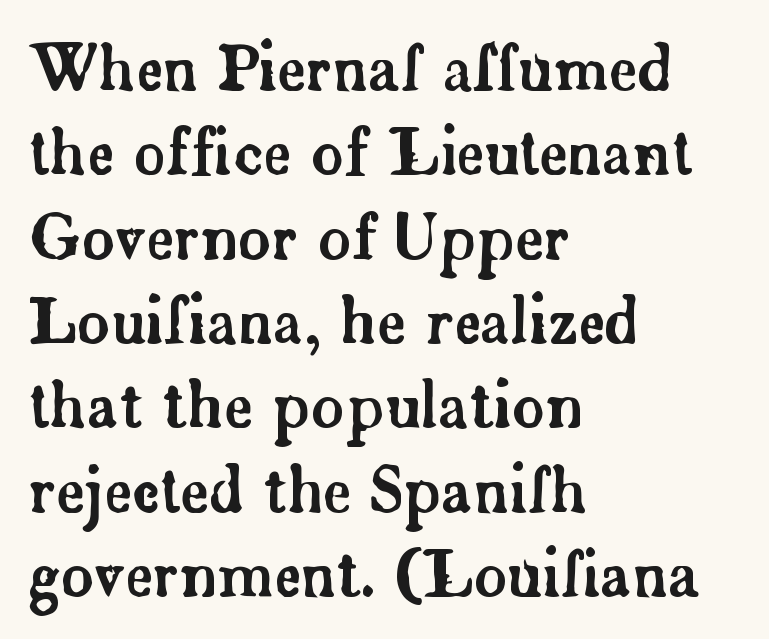
The image shows 62 px serif type, upright; set left-aligned, normal line spacing (1.36x), normal letter spacing, not underlined; low stroke contrast and a small x-height.
